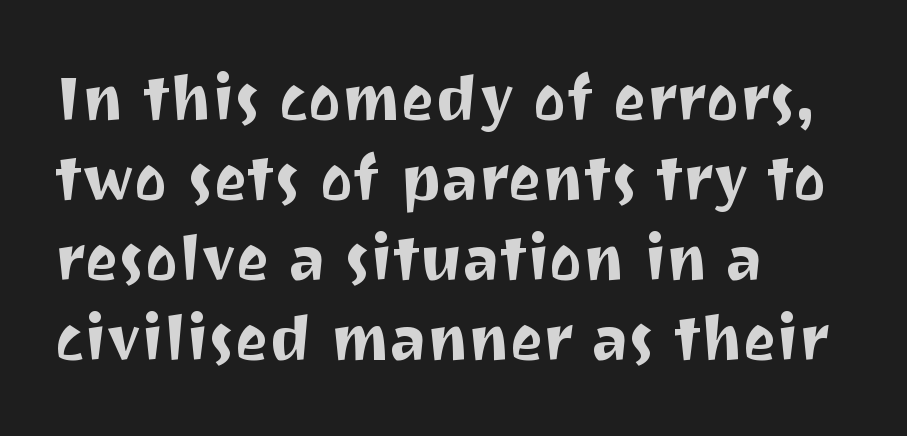
Q: Is the text italic (slanted)? A: No, it is upright.
Q: Is the typeface a serif or a sans-serif typeface? A: Sans-serif.
Q: Is the text underlined? A: No.
Q: How is the paragraph aligned? A: Left-aligned.
Q: Is the spacing between letters normal or unusually wide? A: Normal.
Q: Is the spacing between lines tight, normal or loose? A: Normal.
Q: Width (condensed, normal, or wide)? A: Normal.
Q: Stroke contrast? A: Medium.
Q: x-height? A: Medium.
Q: Monospaced? A: No.
